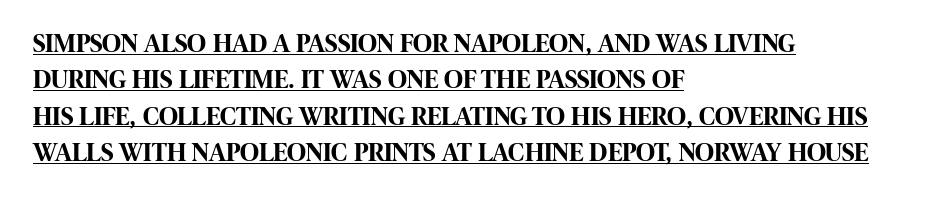
The image shows 26 px bold type, upright; set left-aligned, normal line spacing (1.4x), normal letter spacing, underlined.
